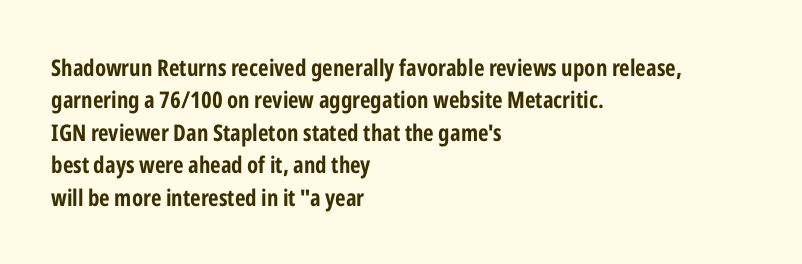
Q: Is the text bold? A: Yes.
Q: Is the text italic (slanted)? A: No, it is upright.
Q: Is the text underlined? A: No.
Q: How is the paragraph aligned? A: Left-aligned.
Q: Is the spacing between letters normal or unusually wide? A: Normal.
Q: Is the spacing between lines tight, normal or loose? A: Normal.
